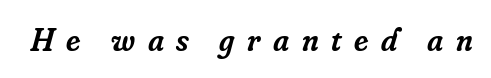
The image shows 33 px semibold serif type, italic (leaning right); set unusually wide letter spacing (+0.38 em), not underlined; low stroke contrast and a small x-height.
